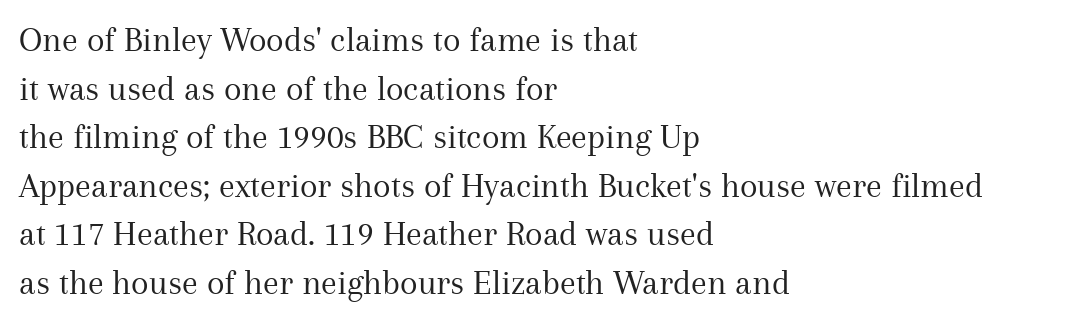
{"serif": "yes", "italic": "no", "bold": "no", "weight": "regular", "width": "normal", "stroke_contrast": "medium", "x_height": "medium", "monospaced": "no", "underline": "no", "align": "left", "line_spacing": "normal", "line_spacing_ratio": 1.35, "letter_spacing": "normal", "letter_spacing_em": 0.0, "glyph_px": 36}
